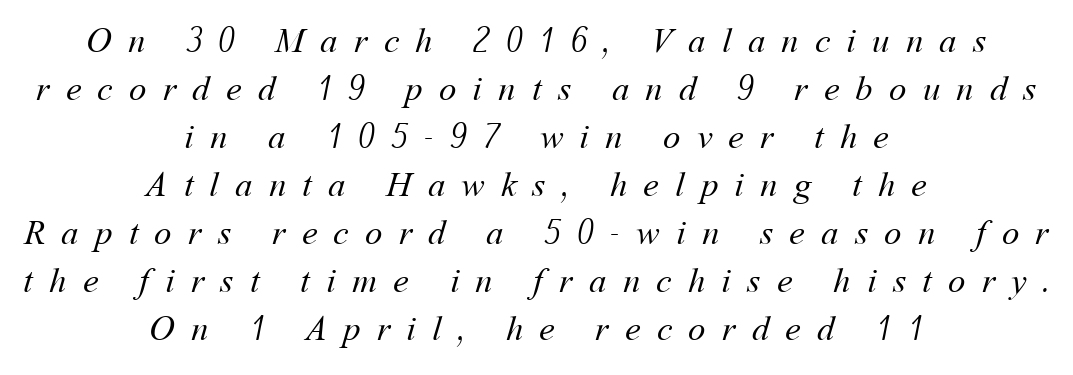
Q: Is the text bold? A: No.
Q: Is the text underlined? A: No.
Q: How is the paragraph aligned? A: Centered.
Q: Is the spacing between letters normal or unusually wide? A: Unusually wide.
Q: Is the spacing between lines tight, normal or loose? A: Normal.
Q: Width (condensed, normal, or wide)? A: Normal.
Q: Stroke contrast? A: Medium.
Q: x-height? A: Medium.
Q: Monospaced? A: No.
